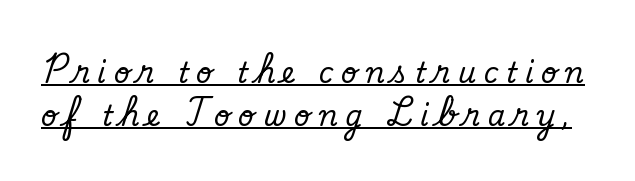
Between one letter and the next there's a generous, obvious gap. Does the type have serifs? No, each stem ends abruptly. The designer left line spacing at the default. The words here are underlined. Here the designer chose a conventional face with non-uniform glyph widths.
